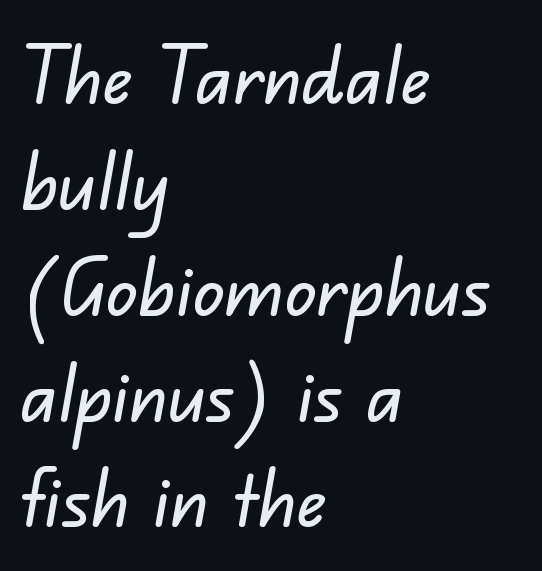
{"serif": "no", "width": "normal", "stroke_contrast": "low", "x_height": "small", "monospaced": "no", "underline": "no", "align": "left", "line_spacing": "normal", "line_spacing_ratio": 1.34, "letter_spacing": "normal", "letter_spacing_em": 0.0, "glyph_px": 79}
